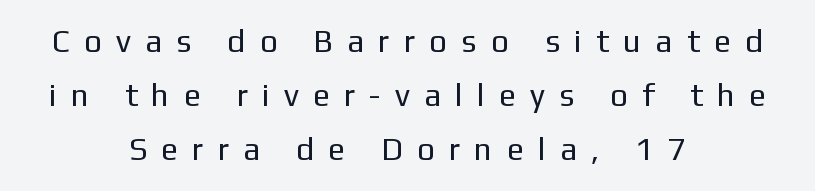
Q: Is the text bold? A: No.
Q: Is the text italic (slanted)? A: No, it is upright.
Q: Is the typeface a serif or a sans-serif typeface? A: Sans-serif.
Q: Is the text underlined? A: No.
Q: How is the paragraph aligned? A: Centered.
Q: Is the spacing between letters normal or unusually wide? A: Unusually wide.
Q: Is the spacing between lines tight, normal or loose? A: Normal.
Q: Width (condensed, normal, or wide)? A: Normal.
Q: Stroke contrast? A: Low.
Q: x-height? A: Medium.
Q: Monospaced? A: No.
